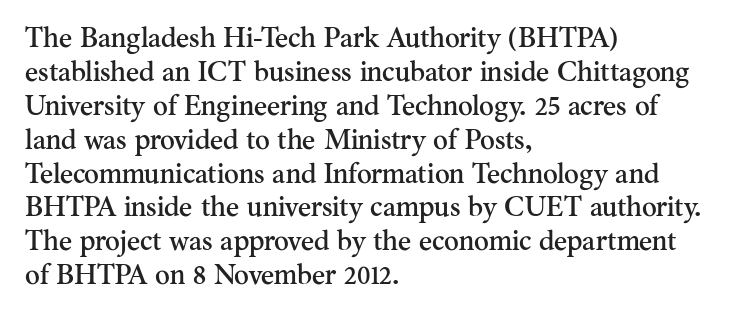
Italic: no, the glyphs are upright roman. One-word summary of the alignment: left. Quick note: underline off. Each letter keeps its own natural width here, so spacing adapts to shape. The characters display serif detailing at their extremities. This rendering leaves character spacing at its baseline value.
